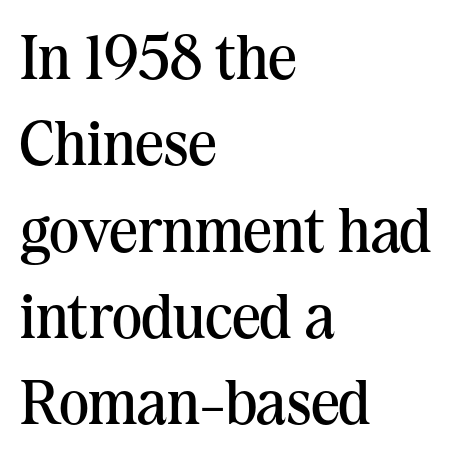
Visually the block forms a straight wall on the left and a jagged coastline on the right. The passage shown is not underscored anywhere. The letters advance in unequal steps, a hallmark of proportional type. Vertical strokes here are truly vertical.
